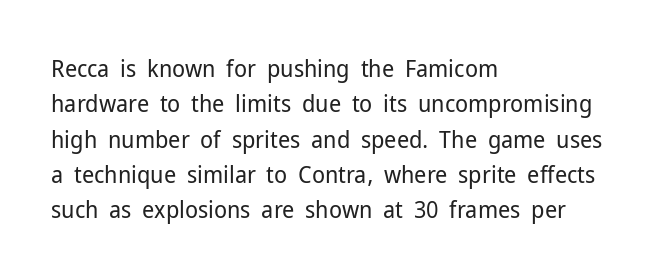
The image shows 24 px text type, upright; set left-aligned, normal line spacing (1.47x), normal letter spacing, not underlined.
